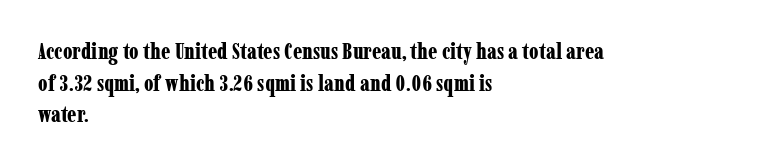
{"italic": "no", "bold": "yes", "underline": "no", "align": "left", "line_spacing": "normal", "line_spacing_ratio": 1.44, "letter_spacing": "normal", "letter_spacing_em": 0.0, "glyph_px": 22}
